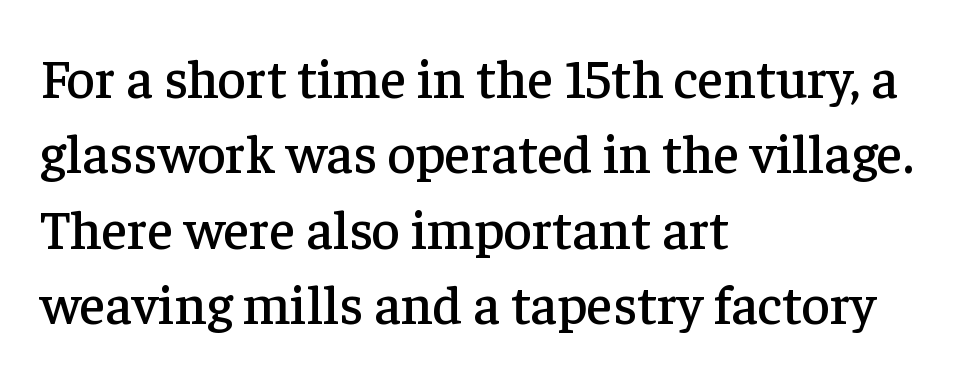
Q: Is the text italic (slanted)? A: No, it is upright.
Q: Is the typeface a serif or a sans-serif typeface? A: Serif.
Q: Is the text underlined? A: No.
Q: How is the paragraph aligned? A: Left-aligned.
Q: Is the spacing between letters normal or unusually wide? A: Normal.
Q: Is the spacing between lines tight, normal or loose? A: Normal.
Q: Width (condensed, normal, or wide)? A: Normal.
Q: Stroke contrast? A: Low.
Q: x-height? A: Medium.
Q: Monospaced? A: No.
